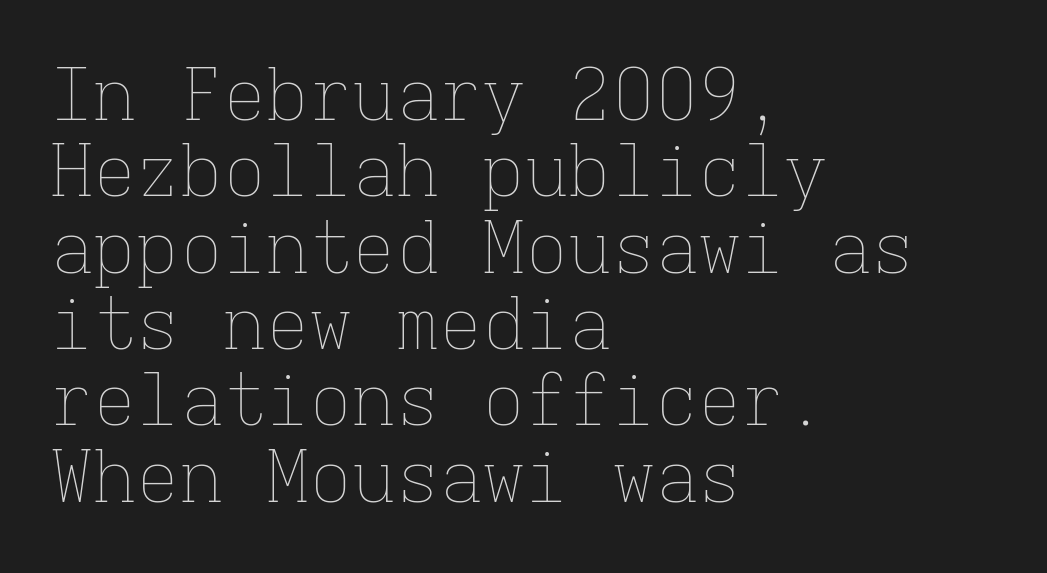
{"italic": "no", "bold": "no", "weight": "thin", "width": "normal", "stroke_contrast": "low", "x_height": "medium", "monospaced": "yes", "underline": "no", "align": "left", "line_spacing": "tight", "line_spacing_ratio": 1.06, "letter_spacing": "normal", "letter_spacing_em": 0.0, "glyph_px": 72}
